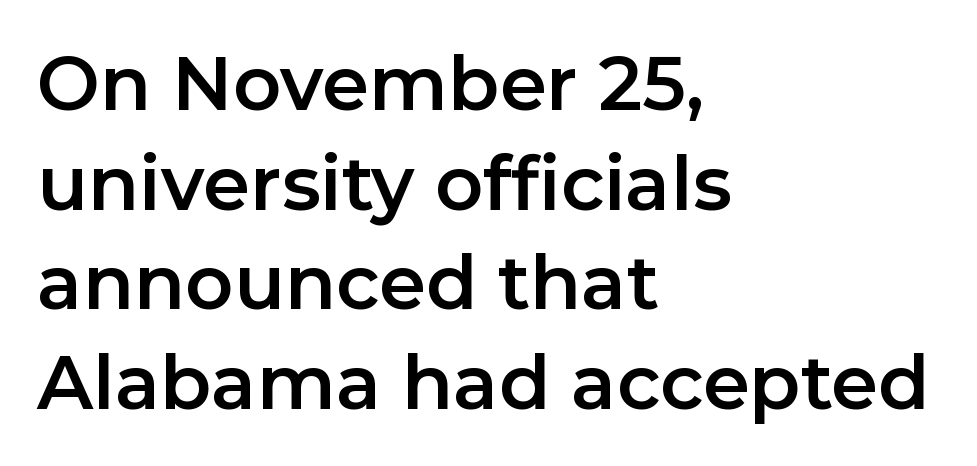
A typesetter would mark this as roman, not italic. Is the block centered? No — it sits flush against the left margin. Interline gaps are of average width in this sample. Look at the tracking — it's just the regular setting, nothing added. Decoration check: the copy has no underline.
